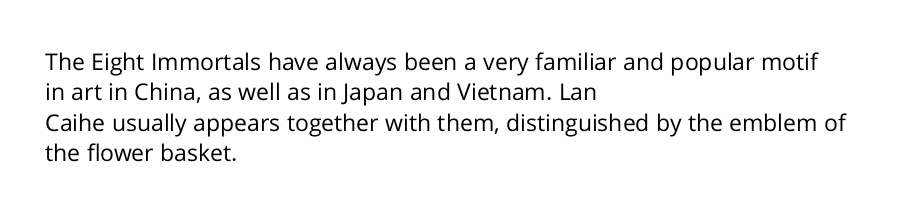
The space directly below the letters is spotless. Caption: standard tracking, unaltered. Vertically, the passage feels balanced, rows spaced as you'd expect. Does the lettering tilt? It doesn't — this is upright.
